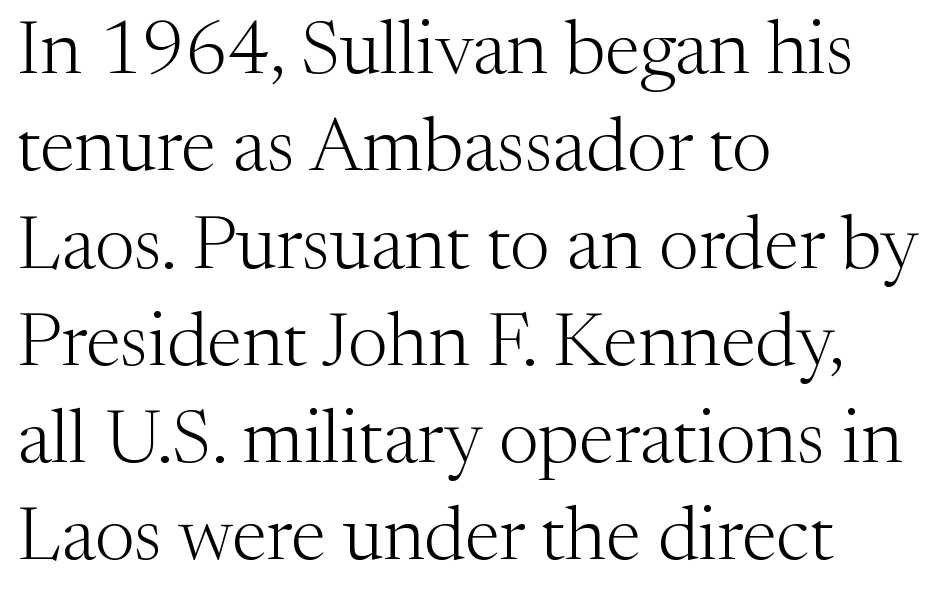
The image shows 76 px light serif type, upright; set left-aligned, normal line spacing (1.28x), normal letter spacing, not underlined; medium stroke contrast and a medium x-height.
